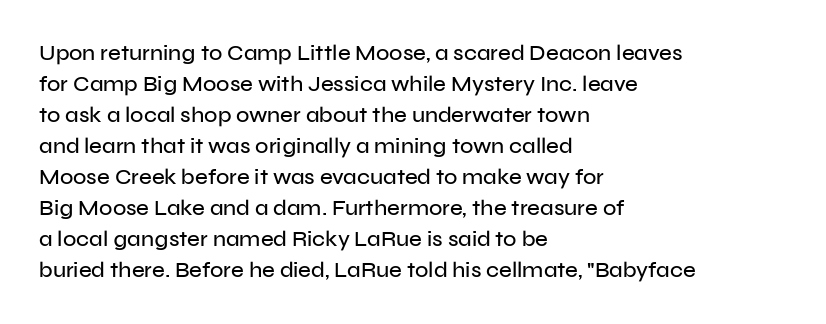
{"italic": "no", "underline": "no", "align": "left", "line_spacing": "normal", "line_spacing_ratio": 1.41, "letter_spacing": "normal", "letter_spacing_em": 0.0, "glyph_px": 22}
